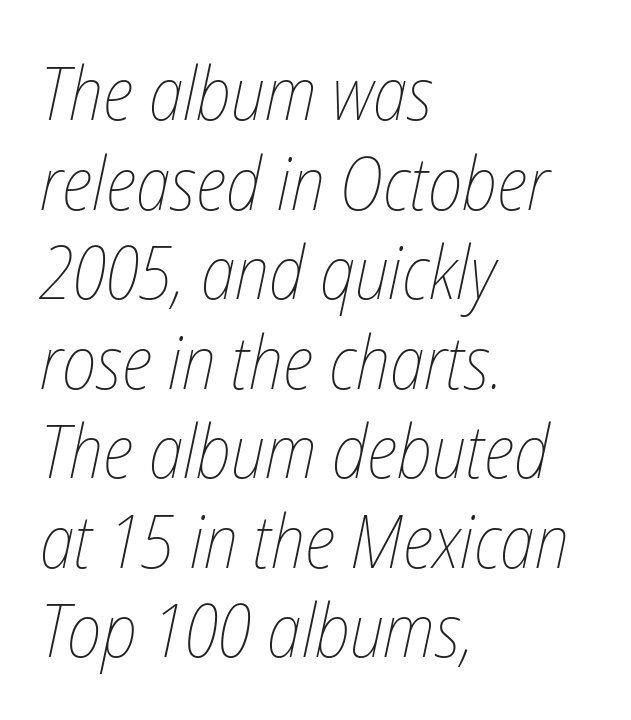
Caption: standard tracking, unaltered. Descenders are the only things crossing below the line. You could not count columns in this text — the font is proportionally spaced. These glyphs show unthickened strokes, regular width or finer.
